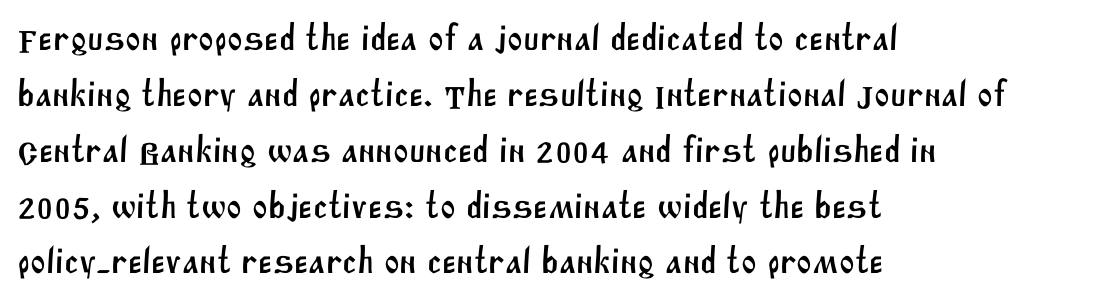
Q: Is the typeface a serif or a sans-serif typeface? A: Sans-serif.
Q: Is the text underlined? A: No.
Q: How is the paragraph aligned? A: Left-aligned.
Q: Is the spacing between letters normal or unusually wide? A: Normal.
Q: Is the spacing between lines tight, normal or loose? A: Normal.
Q: Width (condensed, normal, or wide)? A: Normal.
Q: Stroke contrast? A: Medium.
Q: x-height? A: Large.
Q: Monospaced? A: No.
